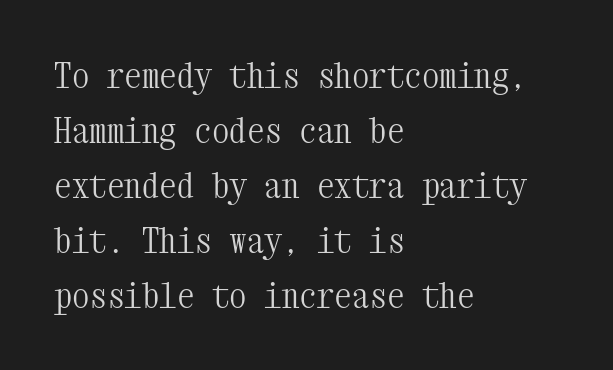
Q: Is the text bold? A: No.
Q: Is the text italic (slanted)? A: No, it is upright.
Q: Is the typeface a serif or a sans-serif typeface? A: Serif.
Q: Is the text underlined? A: No.
Q: How is the paragraph aligned? A: Left-aligned.
Q: Is the spacing between letters normal or unusually wide? A: Normal.
Q: Is the spacing between lines tight, normal or loose? A: Normal.
Q: Width (condensed, normal, or wide)? A: Condensed.
Q: Stroke contrast? A: Medium.
Q: x-height? A: Medium.
Q: Monospaced? A: Yes.
